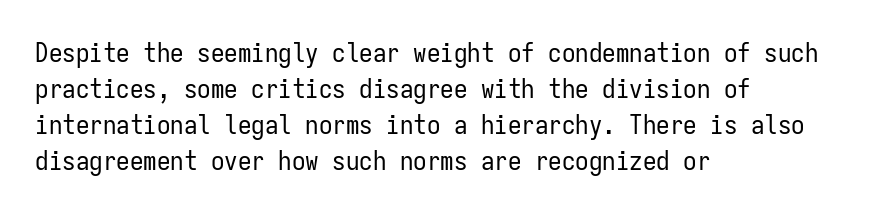
{"italic": "no", "bold": "no", "underline": "no", "align": "left", "line_spacing": "normal", "line_spacing_ratio": 1.33, "letter_spacing": "normal", "letter_spacing_em": 0.0, "glyph_px": 27}
